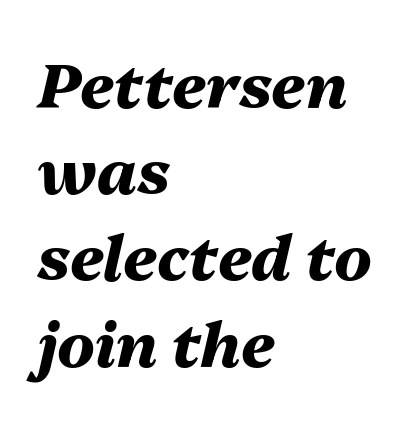
Q: Is the text bold? A: Yes.
Q: Is the text italic (slanted)? A: Yes, it leans right by about 13 degrees.
Q: Is the text underlined? A: No.
Q: How is the paragraph aligned? A: Left-aligned.
Q: Is the spacing between letters normal or unusually wide? A: Normal.
Q: Is the spacing between lines tight, normal or loose? A: Normal.
Q: Width (condensed, normal, or wide)? A: Normal.
Q: Stroke contrast? A: Medium.
Q: x-height? A: Medium.
Q: Monospaced? A: No.
